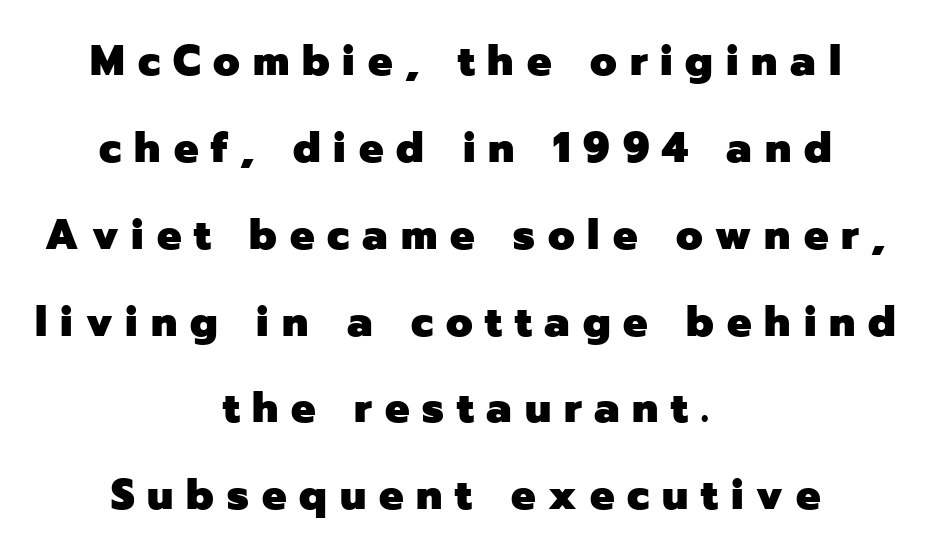
Each new line begins a long way beneath the previous one. The letters advance in unequal steps, a hallmark of proportional type. Which margin do the lines hug? Neither — every line sits in the middle. What weight is shown? A full bold with thick strokes. The space directly below the letters is spotless. Italic: no, the glyphs are upright roman.
